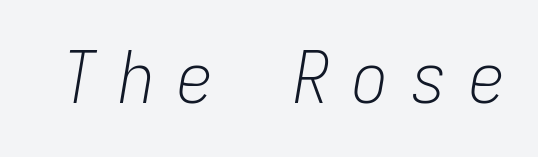
The image shows 72 px light, condensed type, italic (leaning right), monospaced; set unusually wide letter spacing (+0.31 em), not underlined; low stroke contrast and a medium x-height.
